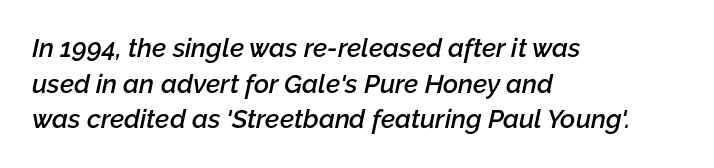
The image shows 26 px text type, italic (leaning right); set left-aligned, normal line spacing (1.37x), normal letter spacing, not underlined.
